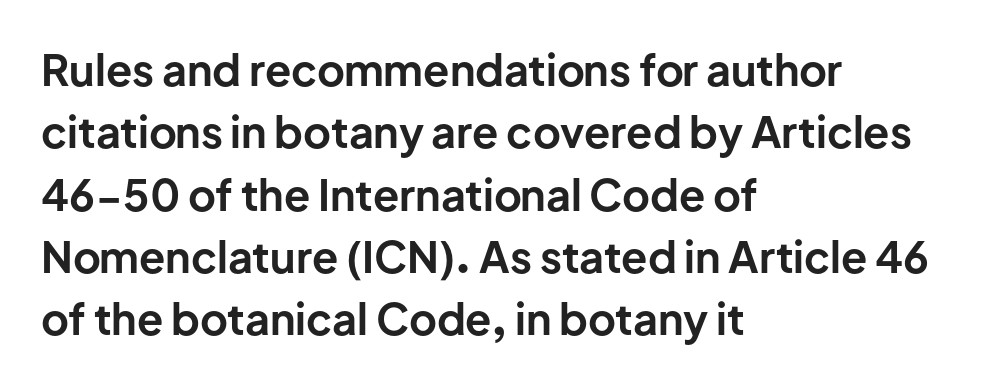
{"serif": "no", "italic": "no", "bold": "yes", "weight": "bold", "width": "normal", "stroke_contrast": "low", "x_height": "medium", "monospaced": "no", "underline": "no", "align": "left", "line_spacing": "normal", "line_spacing_ratio": 1.45, "letter_spacing": "normal", "letter_spacing_em": 0.0, "glyph_px": 43}
